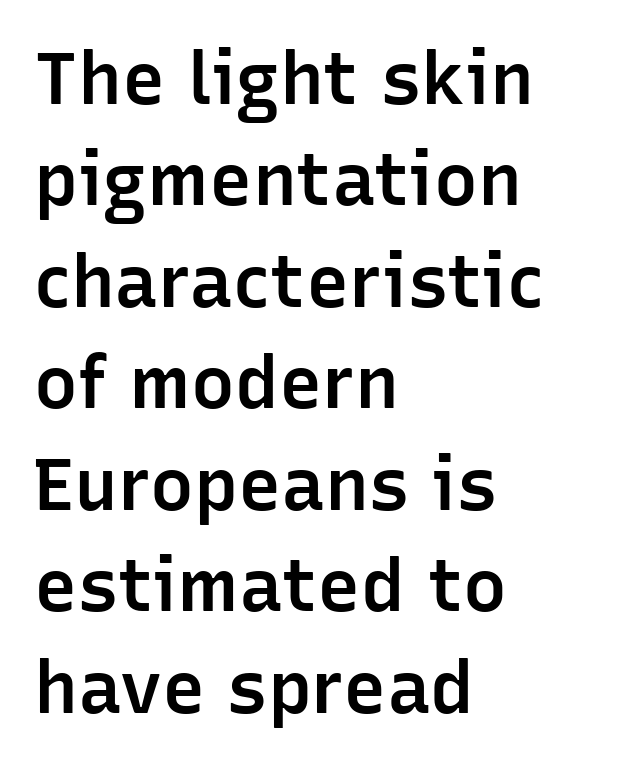
{"serif": "no", "italic": "no", "bold": "semi", "weight": "semibold", "width": "normal", "stroke_contrast": "low", "x_height": "medium", "monospaced": "no", "underline": "no", "align": "left", "line_spacing": "normal", "line_spacing_ratio": 1.39, "letter_spacing": "normal", "letter_spacing_em": 0.0, "glyph_px": 73}
